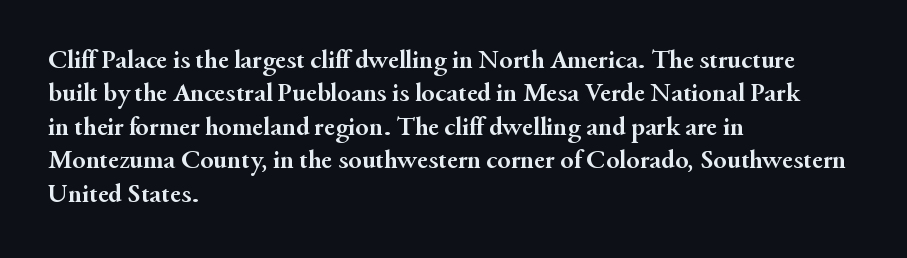
Q: Is the text bold? A: Yes.
Q: Is the text italic (slanted)? A: No, it is upright.
Q: Is the text underlined? A: No.
Q: How is the paragraph aligned? A: Left-aligned.
Q: Is the spacing between letters normal or unusually wide? A: Normal.
